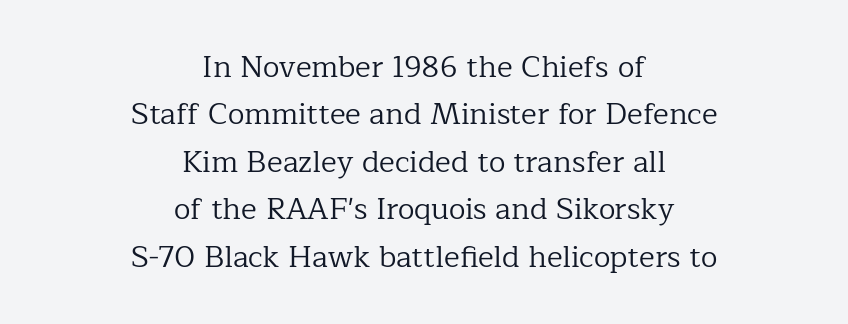
{"serif": "yes", "italic": "no", "bold": "no", "weight": "regular", "width": "normal", "stroke_contrast": "low", "x_height": "medium", "monospaced": "no", "underline": "no", "align": "center", "line_spacing": "normal", "line_spacing_ratio": 1.58, "letter_spacing": "normal", "letter_spacing_em": 0.0, "glyph_px": 30}
